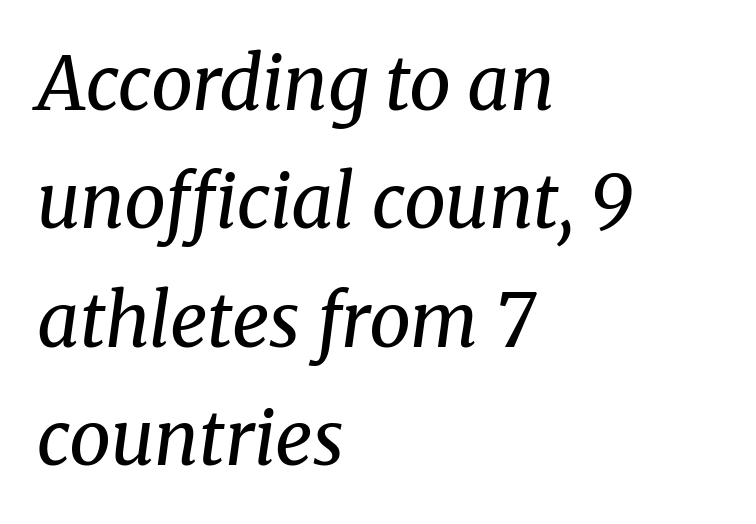
{"serif": "yes", "italic": "yes", "lean": "right", "slant_degrees": 8, "bold": "no", "weight": "regular", "width": "normal", "stroke_contrast": "medium", "x_height": "medium", "monospaced": "no", "underline": "no", "align": "left", "line_spacing": "normal", "line_spacing_ratio": 1.6, "letter_spacing": "normal", "letter_spacing_em": 0.0, "glyph_px": 74}
